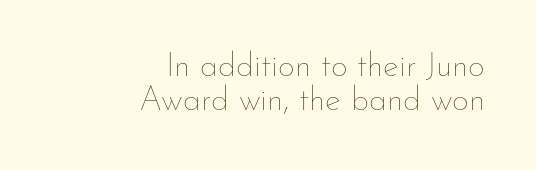
{"italic": "no", "bold": "no", "weight": "thin", "width": "normal", "stroke_contrast": "low", "x_height": "small", "monospaced": "no", "underline": "no", "align": "right", "line_spacing": "tight", "line_spacing_ratio": 1.02, "letter_spacing": "normal", "letter_spacing_em": 0.0, "glyph_px": 33}
